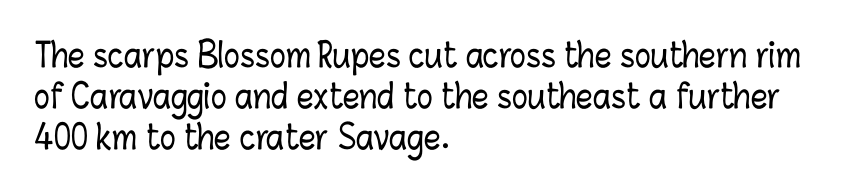
{"italic": "no", "width": "condensed", "stroke_contrast": "low", "x_height": "medium", "monospaced": "no", "underline": "no", "align": "left", "line_spacing": "normal", "line_spacing_ratio": 1.25, "letter_spacing": "normal", "letter_spacing_em": 0.0, "glyph_px": 33}
